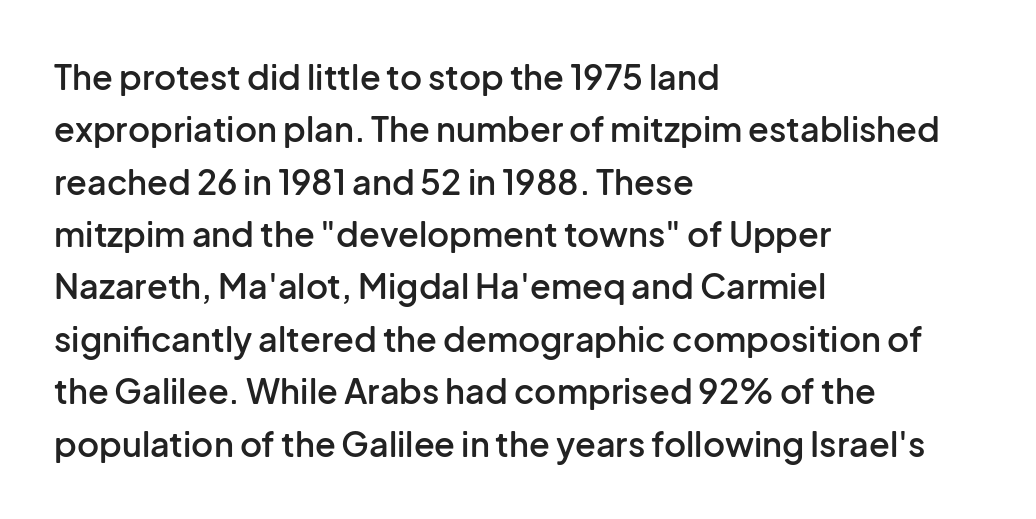
{"serif": "no", "italic": "no", "bold": "semi", "weight": "semibold", "width": "normal", "stroke_contrast": "low", "x_height": "medium", "monospaced": "no", "underline": "no", "align": "left", "line_spacing": "normal", "line_spacing_ratio": 1.54, "letter_spacing": "normal", "letter_spacing_em": 0.0, "glyph_px": 34}
